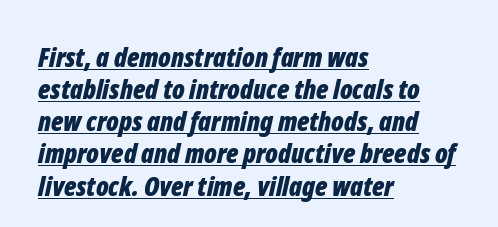
{"italic": "yes", "lean": "right", "slant_degrees": 12, "bold": "yes", "underline": "yes", "align": "left", "line_spacing_ratio": 1.19, "letter_spacing": "normal", "letter_spacing_em": 0.0, "glyph_px": 27}
